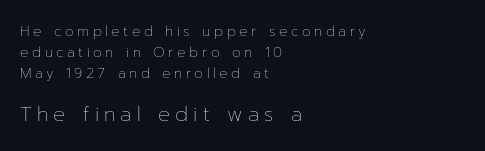
Q: Is the text bold? A: No.
Q: Is the text italic (slanted)? A: No, it is upright.
Q: Is the text underlined? A: No.
Q: How is the paragraph aligned? A: Left-aligned.
Q: Is the spacing between letters normal or unusually wide? A: Unusually wide.
Q: Is the spacing between lines tight, normal or loose? A: Normal.
Q: Which block of text is set in a larger size, the first (top) or the second (bottom)? A: The second (bottom) one.
